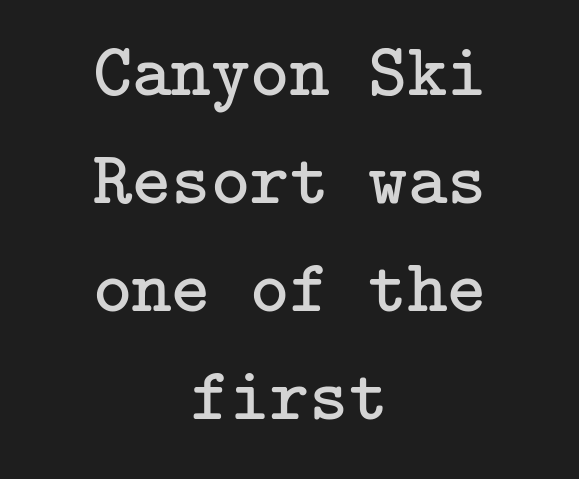
Glance below the letters and you will spot only blank space. The font is comparable to plain body text, perhaps lighter. Rows of type keep a routine distance in the vertical direction. A typesetter would mark this as roman, not italic. The type family on display is of the serif kind.
